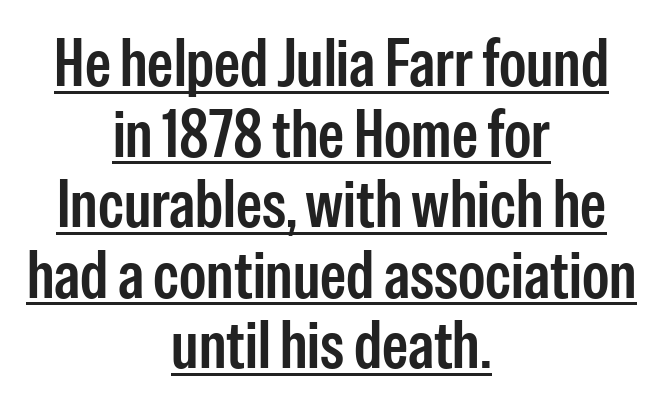
Q: Is the text bold? A: Semi-bold.
Q: Is the text italic (slanted)? A: No, it is upright.
Q: Is the typeface a serif or a sans-serif typeface? A: Sans-serif.
Q: Is the text underlined? A: Yes.
Q: How is the paragraph aligned? A: Centered.
Q: Is the spacing between letters normal or unusually wide? A: Normal.
Q: Is the spacing between lines tight, normal or loose? A: Tight.
Q: Width (condensed, normal, or wide)? A: Condensed.
Q: Stroke contrast? A: Low.
Q: x-height? A: Medium.
Q: Monospaced? A: No.
